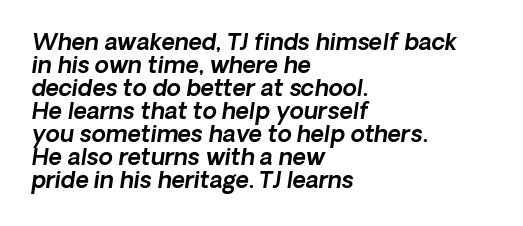
Q: Is the text italic (slanted)? A: Yes, it leans right by about 8 degrees.
Q: Is the text underlined? A: No.
Q: How is the paragraph aligned? A: Left-aligned.
Q: Is the spacing between letters normal or unusually wide? A: Normal.
Q: Is the spacing between lines tight, normal or loose? A: Tight.
